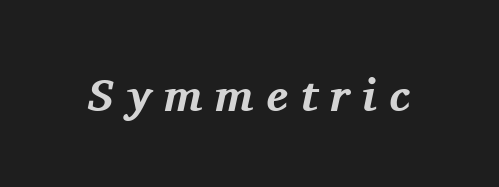
Rendered with sloped, italic letterforms. The glyphs in this specimen are seriffed. Varying glyph widths throughout — classic text-font behaviour. The passage shown is emphatically bold. The passage shown is not underscored anywhere.
